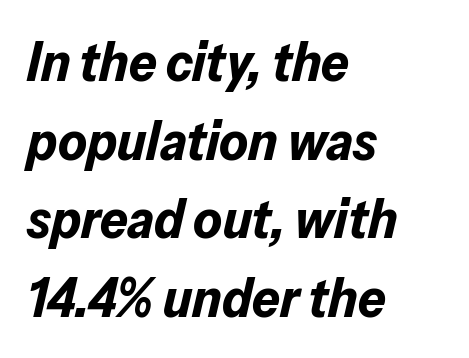
The image shows 55 px bold type, italic (leaning right); set left-aligned, normal line spacing (1.43x), normal letter spacing, not underlined; low stroke contrast and a medium x-height.
